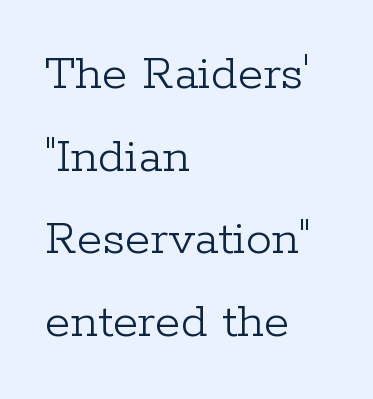
How would I describe the line gaps? Plain and ordinary. Heft: none added — not bold. Think of a printed novel: that variable character pitch is what you see here. Observe the ordinary spacing: letters are neighbours, not strangers. Old-style or modern, the face here clearly has serifs.
